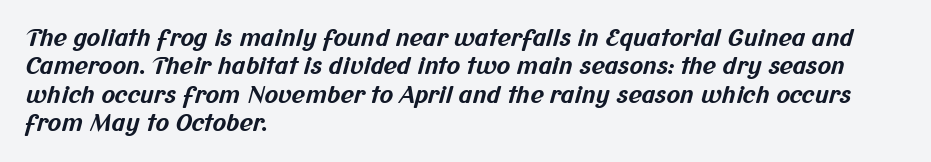
Words appear dense and cohesive because spacing is normal. A classic flush-left, rag-right setting is used for this passage. No word sits above an underline. The sample has been set heavy, in full bold.
